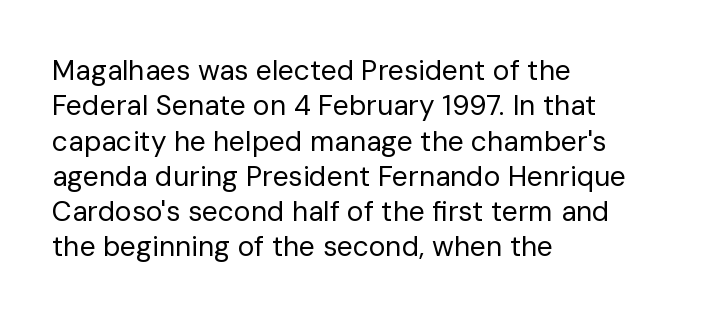
Q: Is the text bold? A: No.
Q: Is the text italic (slanted)? A: No, it is upright.
Q: Is the typeface a serif or a sans-serif typeface? A: Sans-serif.
Q: Is the text underlined? A: No.
Q: How is the paragraph aligned? A: Left-aligned.
Q: Is the spacing between letters normal or unusually wide? A: Normal.
Q: Is the spacing between lines tight, normal or loose? A: Normal.
Q: Width (condensed, normal, or wide)? A: Normal.
Q: Stroke contrast? A: Low.
Q: x-height? A: Medium.
Q: Monospaced? A: No.
